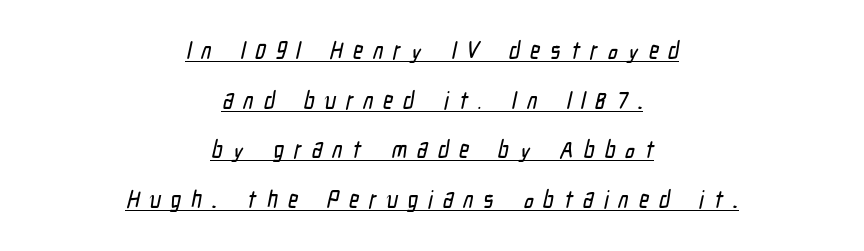
Students, note that the glyphs here are deliberately spaced far apart. Students, observe the line beneath the letters — that is underlining. These lines stack symmetrically, like a column narrowing and widening about its center. This sample trades compactness for vertical openness between lines.
